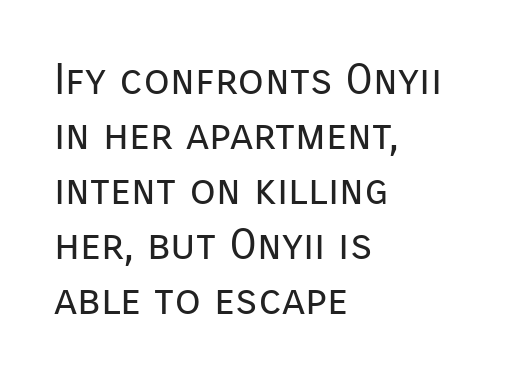
Q: Is the text bold? A: No.
Q: Is the text italic (slanted)? A: No, it is upright.
Q: Is the typeface a serif or a sans-serif typeface? A: Sans-serif.
Q: Is the text underlined? A: No.
Q: How is the paragraph aligned? A: Left-aligned.
Q: Is the spacing between letters normal or unusually wide? A: Normal.
Q: Is the spacing between lines tight, normal or loose? A: Normal.
Q: Width (condensed, normal, or wide)? A: Normal.
Q: Stroke contrast? A: Low.
Q: x-height? A: Medium.
Q: Monospaced? A: No.
